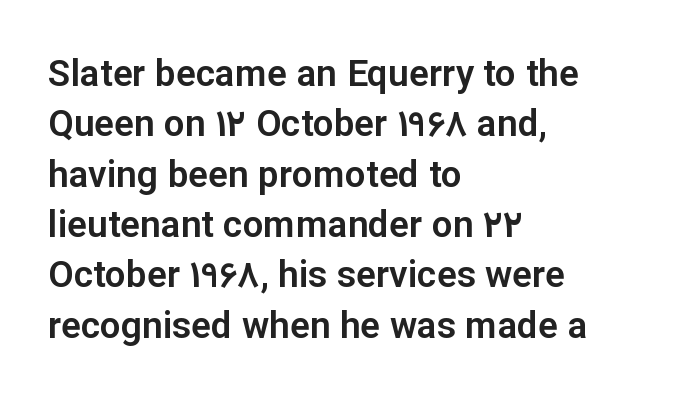
{"serif": "no", "italic": "no", "width": "normal", "stroke_contrast": "low", "x_height": "medium", "monospaced": "no", "underline": "no", "align": "left", "line_spacing": "normal", "line_spacing_ratio": 1.36, "letter_spacing": "normal", "letter_spacing_em": 0.0, "glyph_px": 37}
